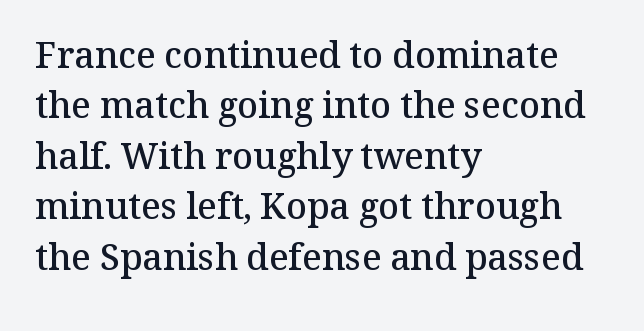
Words float on clear page, feet unadorned. How would I describe the line gaps? Plain and ordinary. How heavy is the stroke? Medium-heavy — a semibold, shy of bold. Quick note: not italic, upright. Yep, those are serifs on the letters. Students, note that the glyphs here touch the page at normal intervals.
